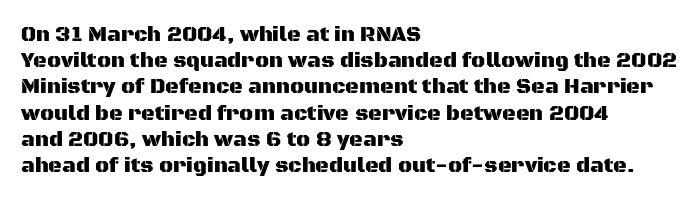
The image shows 21 px text type, upright; set left-aligned, normal line spacing (1.25x), normal letter spacing, not underlined.
